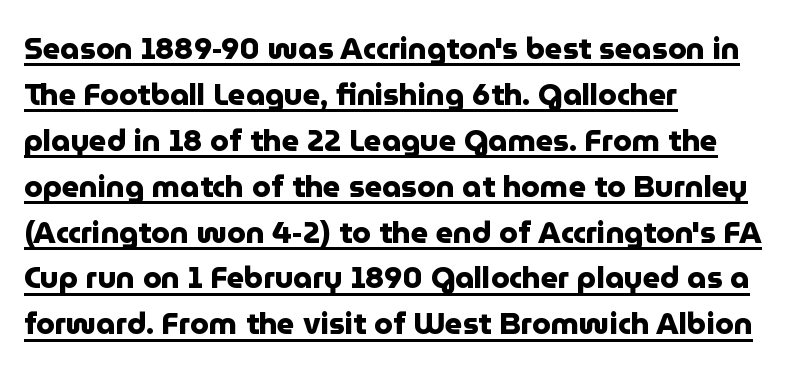
The image shows 30 px heavy sans-serif type, upright; set left-aligned, normal line spacing (1.53x), normal letter spacing, underlined; low stroke contrast and a medium x-height.
